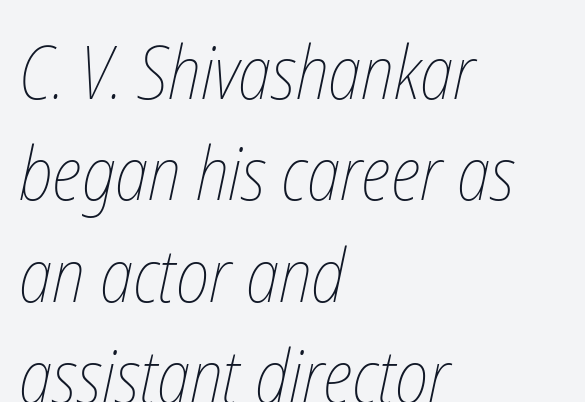
The image shows 74 px thin, condensed type; set left-aligned, normal line spacing (1.37x), normal letter spacing, not underlined; low stroke contrast and a medium x-height.
